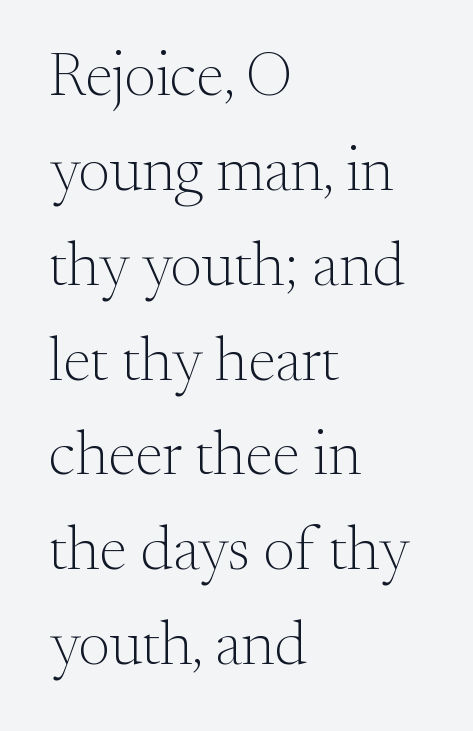
Descenders are the only things crossing below the line. Character widths vary here, with narrow letters taking less room than wide ones. Stroke terminals: seriffed. You could call the tracking neutral — neither tight nor loose.
